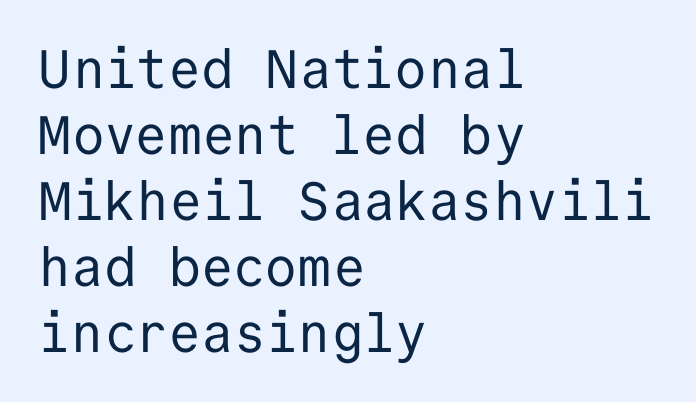
Q: Is the text bold? A: No.
Q: Is the text italic (slanted)? A: No, it is upright.
Q: Is the typeface a serif or a sans-serif typeface? A: Sans-serif.
Q: Is the text underlined? A: No.
Q: How is the paragraph aligned? A: Left-aligned.
Q: Is the spacing between letters normal or unusually wide? A: Normal.
Q: Width (condensed, normal, or wide)? A: Normal.
Q: Stroke contrast? A: Low.
Q: x-height? A: Medium.
Q: Monospaced? A: Yes.
